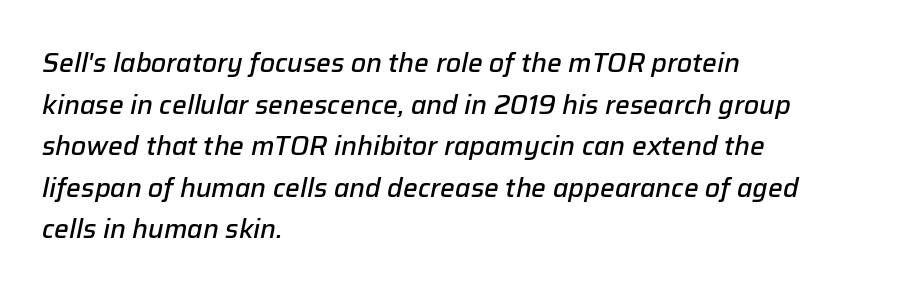
{"italic": "yes", "lean": "right", "slant_degrees": 12, "bold": "semi", "underline": "no", "align": "left", "line_spacing": "normal", "line_spacing_ratio": 1.6, "letter_spacing": "normal", "letter_spacing_em": 0.0, "glyph_px": 26}
